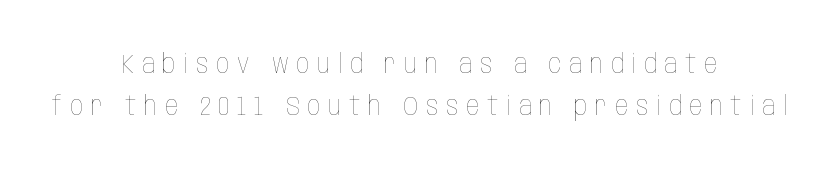
The passage shown has open, widely tracked lettering throughout. The lines sit at an ordinary, default distance from one another. The lettering holds an erect, upright posture throughout. These lines are centered, leaving both edges ragged. A clean baseline with only descenders dipping below it. Vertical stems look standard width or narrower in stroke.
